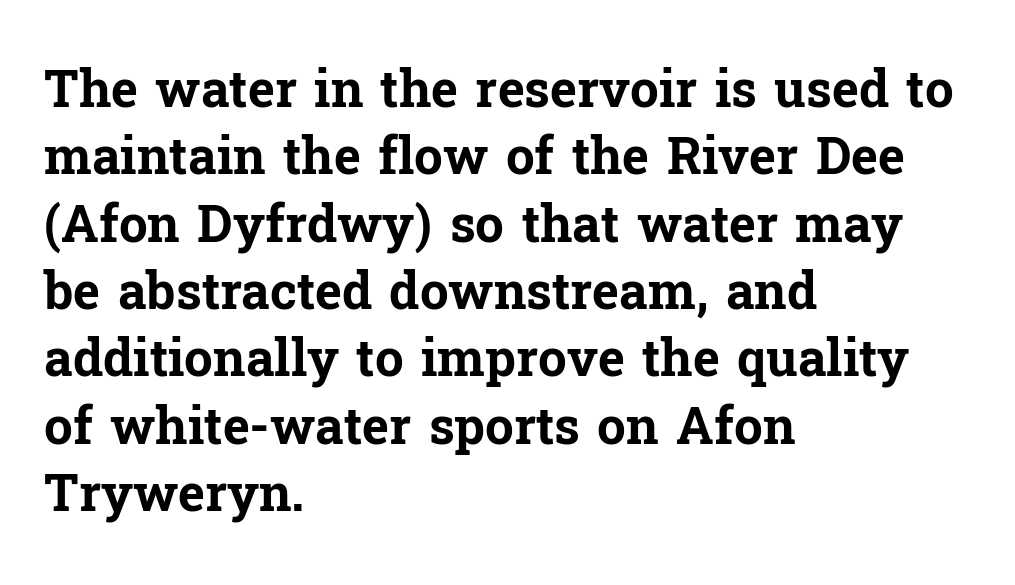
Q: Is the text bold? A: Yes.
Q: Is the text italic (slanted)? A: No, it is upright.
Q: Is the typeface a serif or a sans-serif typeface? A: Serif.
Q: Is the text underlined? A: No.
Q: How is the paragraph aligned? A: Left-aligned.
Q: Is the spacing between letters normal or unusually wide? A: Normal.
Q: Is the spacing between lines tight, normal or loose? A: Normal.
Q: Width (condensed, normal, or wide)? A: Normal.
Q: Stroke contrast? A: Low.
Q: x-height? A: Medium.
Q: Monospaced? A: No.
